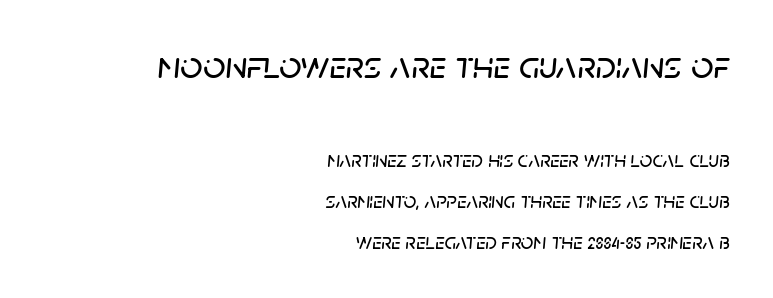
Note the varied advance widths — an 'i' is clearly narrower than an 'm'. A typesetter would mark this as italic. The rendering anchors every line to the right-hand side. The baseline area is clear. No extra tracking has been applied to these lines. The face used here appears at its bigger size in the upper chunk.
